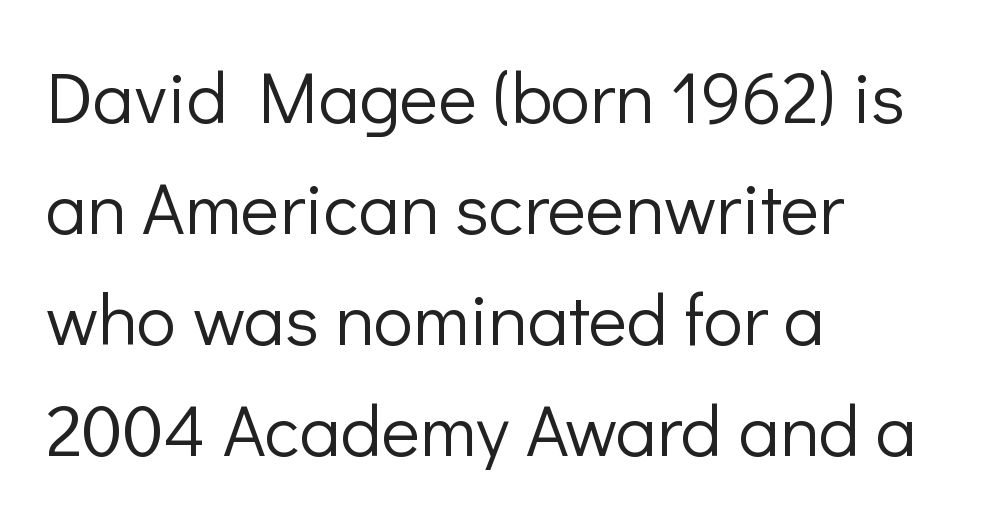
{"serif": "no", "italic": "no", "bold": "no", "weight": "light", "width": "normal", "stroke_contrast": "low", "x_height": "medium", "monospaced": "no", "underline": "no", "align": "left", "line_spacing": "normal", "line_spacing_ratio": 1.52, "letter_spacing": "normal", "letter_spacing_em": 0.0, "glyph_px": 73}
